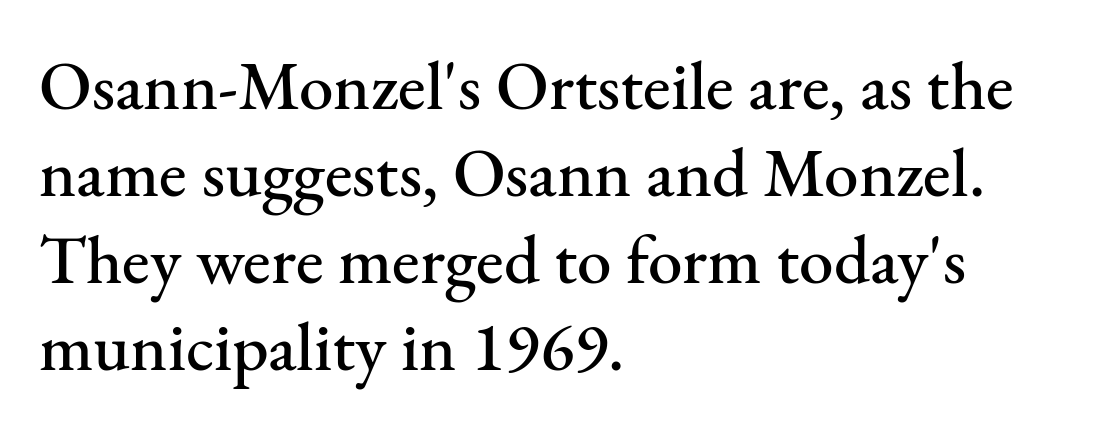
The image shows 69 px serif type, upright; set left-aligned, normal line spacing (1.26x), normal letter spacing, not underlined; medium stroke contrast and a small x-height.
